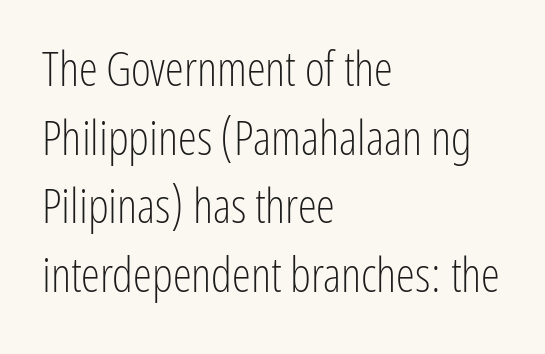
{"serif": "no", "italic": "no", "bold": "no", "weight": "light", "width": "condensed", "stroke_contrast": "low", "x_height": "medium", "monospaced": "no", "underline": "no", "align": "left", "line_spacing": "normal", "line_spacing_ratio": 1.43, "letter_spacing": "normal", "letter_spacing_em": 0.0, "glyph_px": 48}
